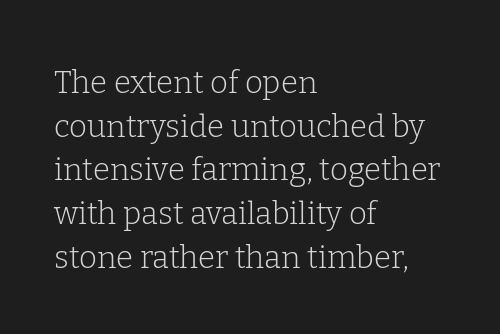
A clean baseline with only descenders dipping below it. Each new line begins a customary step beneath the previous one. A typesetter would call this proportional, since set widths differ per character. There is no visible air inserted between adjacent glyphs.
